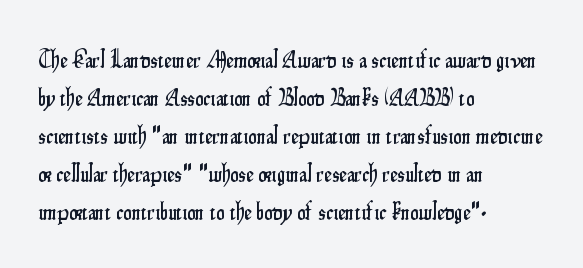
The image shows 24 px text type, upright; set left-aligned, normal line spacing (1.58x), normal letter spacing, not underlined.
